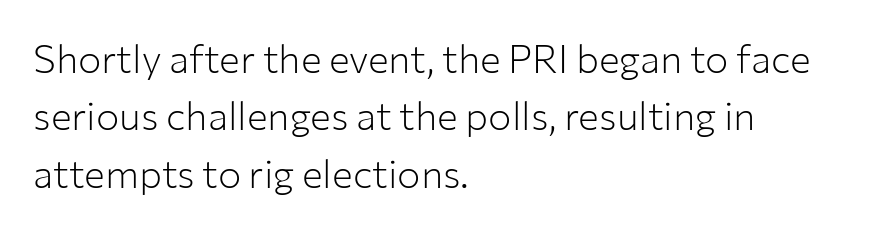
The image shows 39 px light sans-serif type, upright; set left-aligned, normal line spacing (1.47x), normal letter spacing, not underlined; low stroke contrast and a medium x-height.
